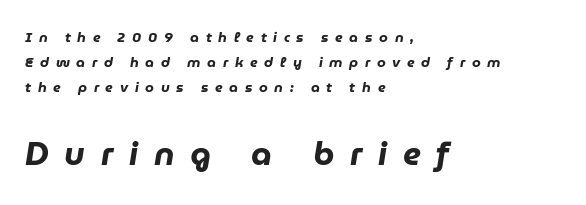
The glyphs are unaccompanied by any horizontal stroke below them. The passage shown is emphatically bold. The lettering tilts uniformly, giving the passage an italic look. Reading top to bottom, the characters get bigger at the block break.
